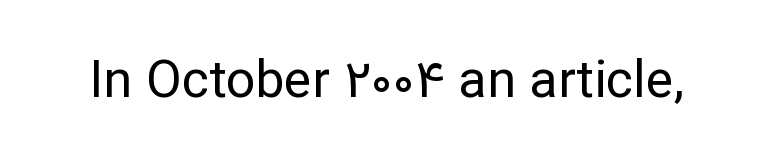
The image shows 52 px regular-weight sans-serif type, upright; set normal letter spacing, not underlined; low stroke contrast and a medium x-height.
